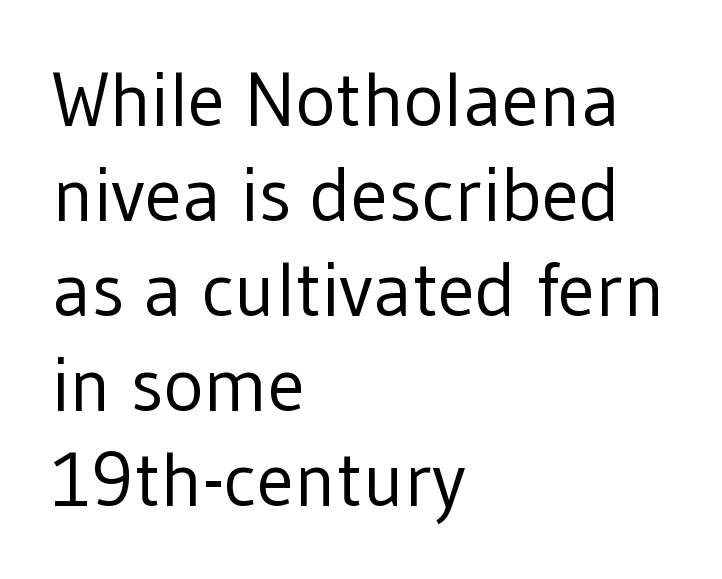
The image shows 76 px regular-weight sans-serif type, upright; set left-aligned, normal line spacing (1.25x), normal letter spacing, not underlined; low stroke contrast and a medium x-height.
